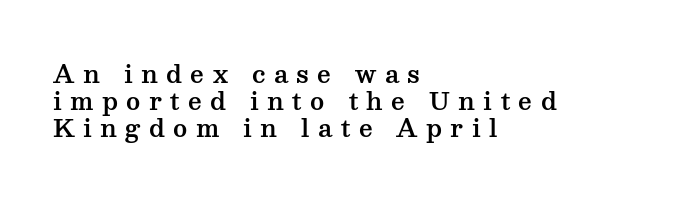
Q: Is the text italic (slanted)? A: No, it is upright.
Q: Is the text underlined? A: No.
Q: How is the paragraph aligned? A: Left-aligned.
Q: Is the spacing between letters normal or unusually wide? A: Unusually wide.
Q: Is the spacing between lines tight, normal or loose? A: Tight.
